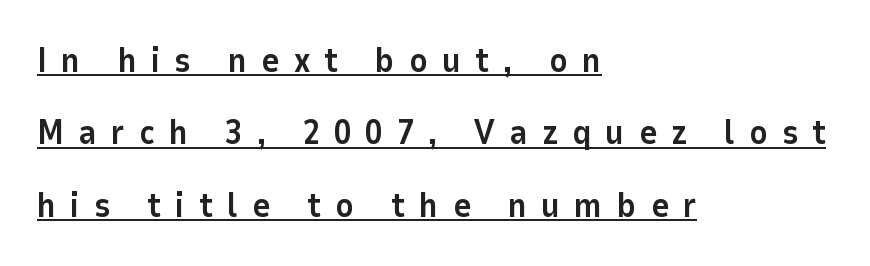
Loosely led — the rows are spread out. In terms of letterform style, serifs are entirely absent. The type sits square on the baseline with zero lean. In terms of letterspacing, this is a distinctly airy, spread setting. Decoration check: the copy is underlined.
